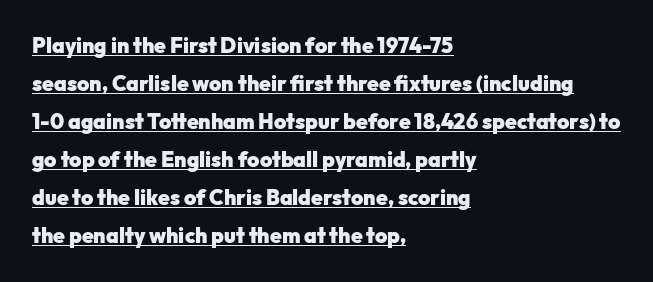
The image shows 21 px bold type, upright; set left-aligned, line spacing 1.81x, normal letter spacing, underlined.
